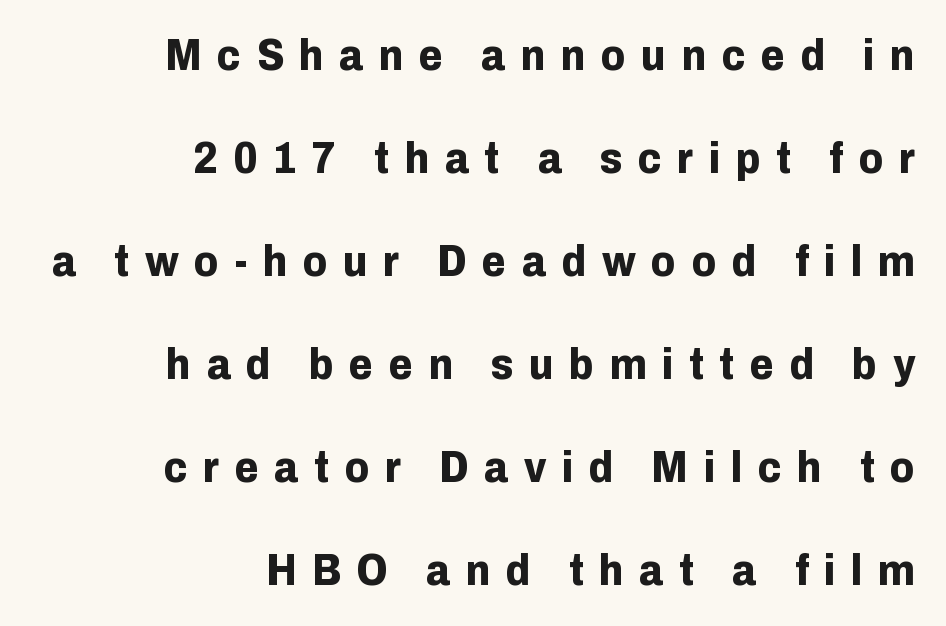
{"serif": "no", "italic": "no", "bold": "yes", "weight": "bold", "width": "normal", "stroke_contrast": "low", "x_height": "medium", "monospaced": "no", "underline": "no", "align": "right", "line_spacing": "loose", "line_spacing_ratio": 2.34, "letter_spacing": "wide", "letter_spacing_em": 0.35, "glyph_px": 44}
